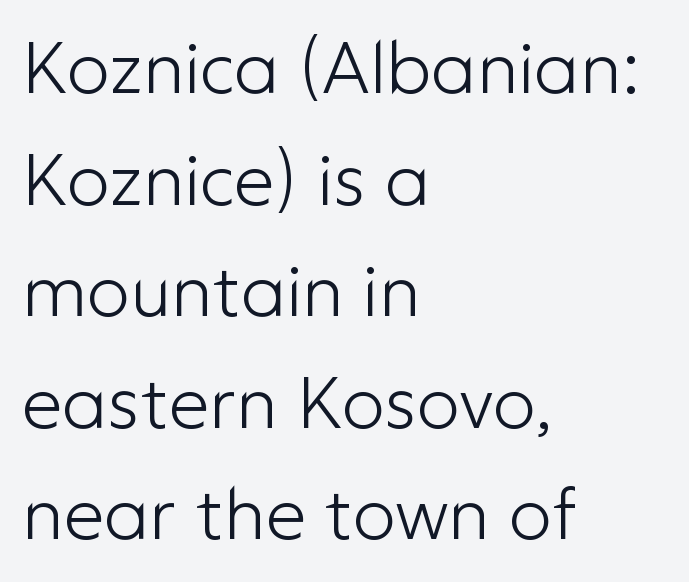
{"serif": "no", "italic": "no", "bold": "no", "weight": "light", "width": "normal", "stroke_contrast": "low", "x_height": "medium", "monospaced": "no", "underline": "no", "align": "left", "line_spacing": "normal", "line_spacing_ratio": 1.55, "letter_spacing": "normal", "letter_spacing_em": 0.0, "glyph_px": 72}
